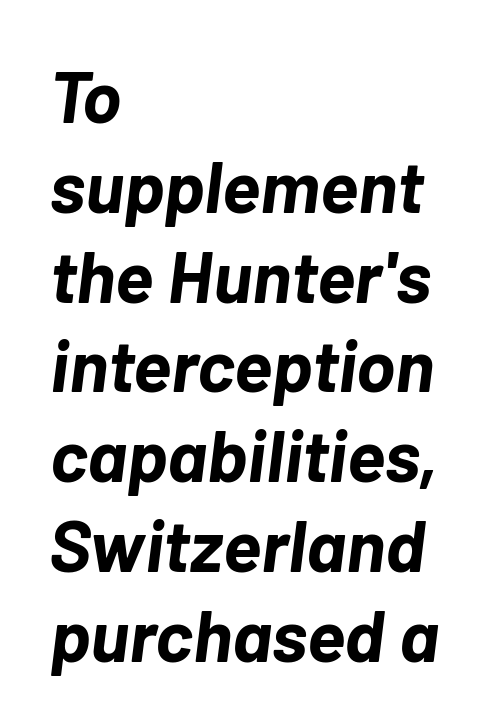
The face used here is rendered with its standard letterfit. The text carries the slant typical of an italic or oblique font. Does the copy run flush right? No — it runs flush left. Check the space under the baseline: it is left empty.
